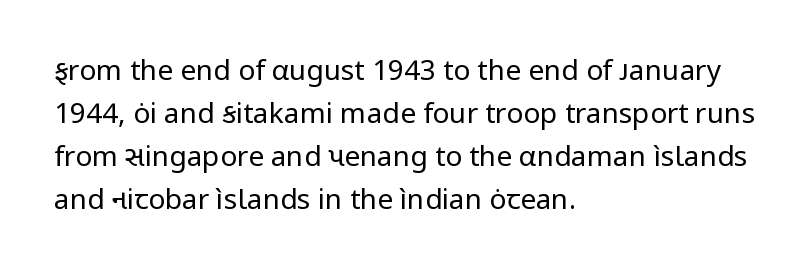
These lines were composed using upright roman letters. Stems and bowls with no extra thickness — not bold. The space between consecutive lines is moderate. What kind of face is this? One without serifs — a sans.
